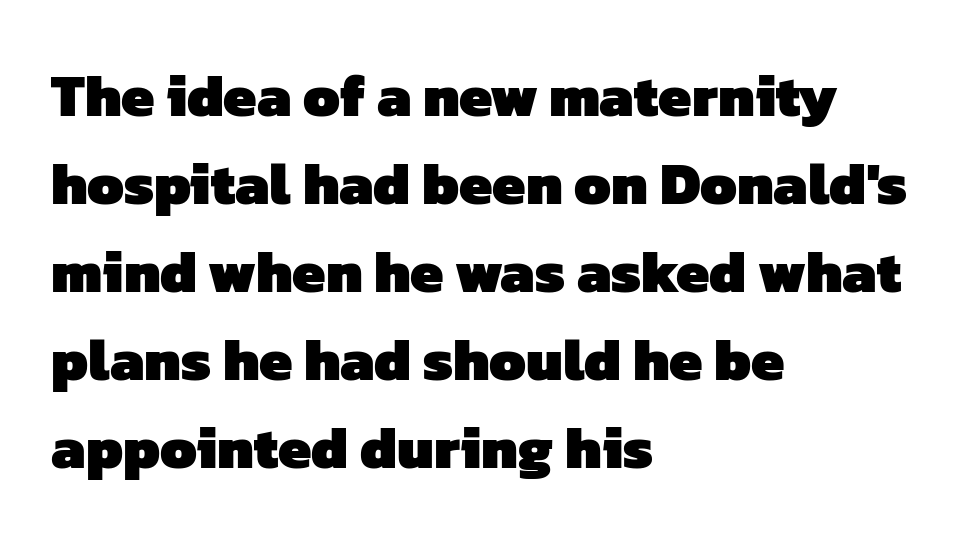
Q: Is the text bold? A: Yes.
Q: Is the typeface a serif or a sans-serif typeface? A: Sans-serif.
Q: Is the text underlined? A: No.
Q: How is the paragraph aligned? A: Left-aligned.
Q: Is the spacing between letters normal or unusually wide? A: Normal.
Q: Is the spacing between lines tight, normal or loose? A: Normal.
Q: Width (condensed, normal, or wide)? A: Normal.
Q: Stroke contrast? A: Low.
Q: x-height? A: Medium.
Q: Monospaced? A: No.
